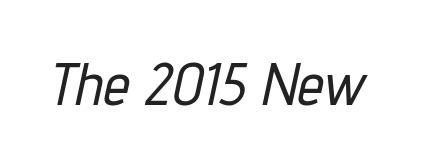
Q: Is the text italic (slanted)? A: Yes, it leans right by about 12 degrees.
Q: Is the text underlined? A: No.
Q: Is the spacing between letters normal or unusually wide? A: Normal.
Q: Width (condensed, normal, or wide)? A: Condensed.
Q: Stroke contrast? A: Low.
Q: x-height? A: Medium.
Q: Monospaced? A: No.
